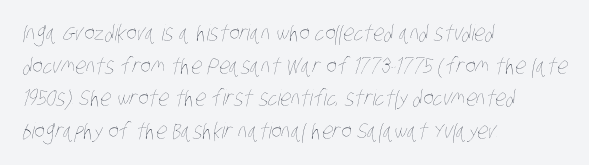
The image shows 22 px text type; set left-aligned, normal line spacing (1.48x), normal letter spacing, not underlined.
